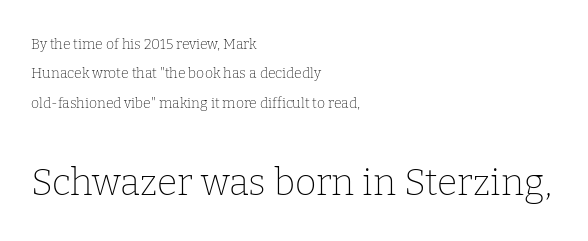
{"serif": "yes", "italic": "no", "bold": "no", "weight": "thin", "width": "normal", "stroke_contrast": "low", "x_height": "medium", "monospaced": "no", "underline": "no", "align": "left", "line_spacing": "loose", "line_spacing_ratio": 2.09, "letter_spacing": "normal", "letter_spacing_em": 0.0, "larger_block": "second", "size_ratio": 2.64, "glyph_px": 37}
